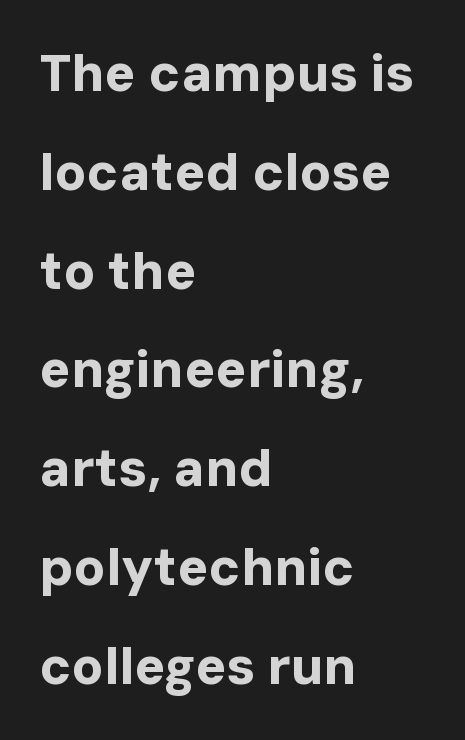
Compared with typical paragraphs, the rows here are farther apart. Serif or sans? Sans — the stroke terminals are bare. Does extra space separate the letters? No, they use regular spacing. If you drew a line through each stem, it would be perfectly vertical. Look at the stroke-to-counter ratio: heavy, a bold.
